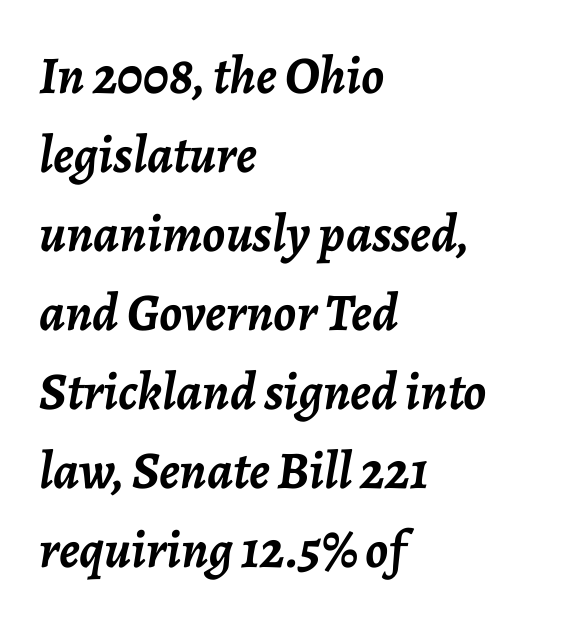
Heavy-handed strokes throughout: this text is bold. Honestly, there is no underline to notice here at all. The whole block is typeset with a tilt. Do the characters align in a grid? No, the font is proportional.
